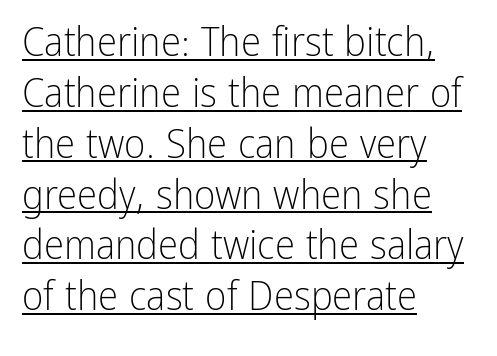
{"serif": "no", "italic": "no", "bold": "no", "weight": "light", "width": "condensed", "stroke_contrast": "low", "x_height": "medium", "monospaced": "no", "underline": "yes", "align": "left", "line_spacing_ratio": 1.24, "letter_spacing": "normal", "letter_spacing_em": 0.0, "glyph_px": 41}
